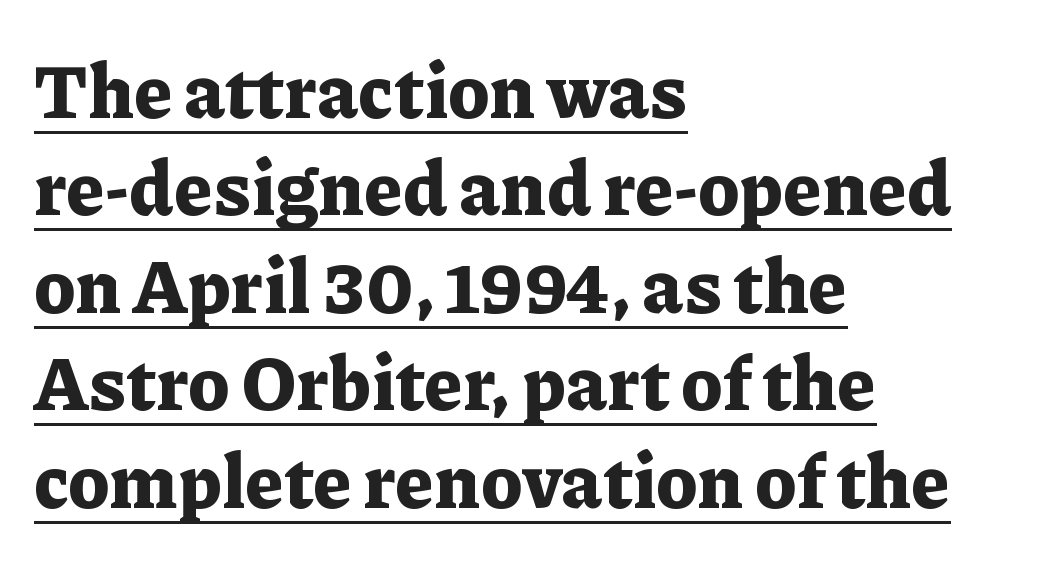
The image shows 75 px bold serif type, upright; set left-aligned, normal line spacing (1.3x), normal letter spacing, underlined; low stroke contrast and a medium x-height.
